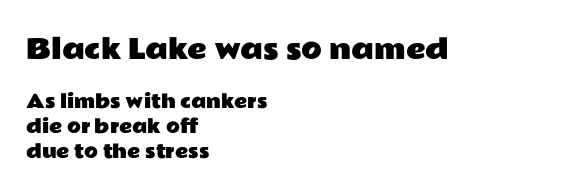
{"italic": "no", "underline": "no", "align": "left", "line_spacing": "normal", "line_spacing_ratio": 1.41, "letter_spacing": "normal", "letter_spacing_em": 0.0, "larger_block": "first", "size_ratio": 1.5, "glyph_px": 27}
